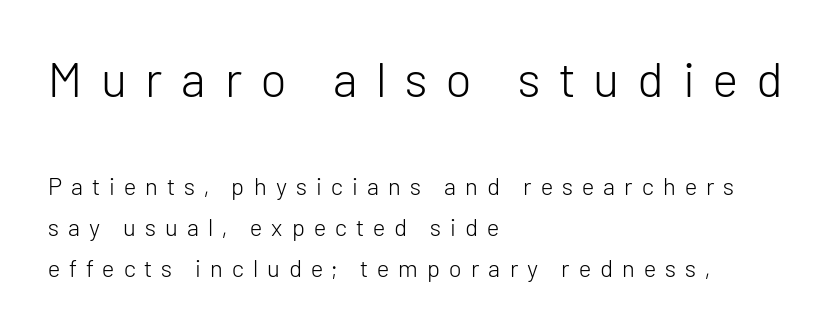
The image shows 49 px light sans-serif type, upright; set left-aligned, line spacing 1.71x, unusually wide letter spacing (+0.38 em), not underlined; the first (top) block is 2.04x larger; low stroke contrast and a medium x-height.
